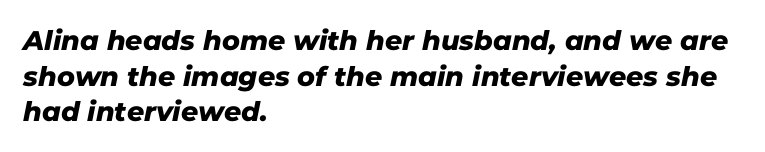
Q: Is the text underlined? A: No.
Q: How is the paragraph aligned? A: Left-aligned.
Q: Is the spacing between letters normal or unusually wide? A: Normal.
Q: Is the spacing between lines tight, normal or loose? A: Normal.
